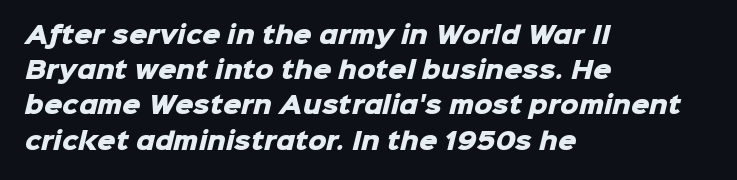
Q: Is the text bold? A: Yes.
Q: Is the text underlined? A: No.
Q: How is the paragraph aligned? A: Left-aligned.
Q: Is the spacing between letters normal or unusually wide? A: Normal.
Q: Is the spacing between lines tight, normal or loose? A: Normal.
